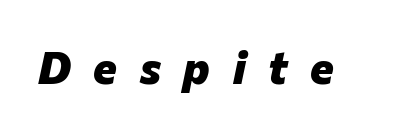
Q: Is the text bold? A: Yes.
Q: Is the text italic (slanted)? A: Yes, it leans right by about 12 degrees.
Q: Is the text underlined? A: No.
Q: Is the spacing between letters normal or unusually wide? A: Unusually wide.
Q: Width (condensed, normal, or wide)? A: Normal.
Q: Stroke contrast? A: Low.
Q: x-height? A: Medium.
Q: Monospaced? A: No.
